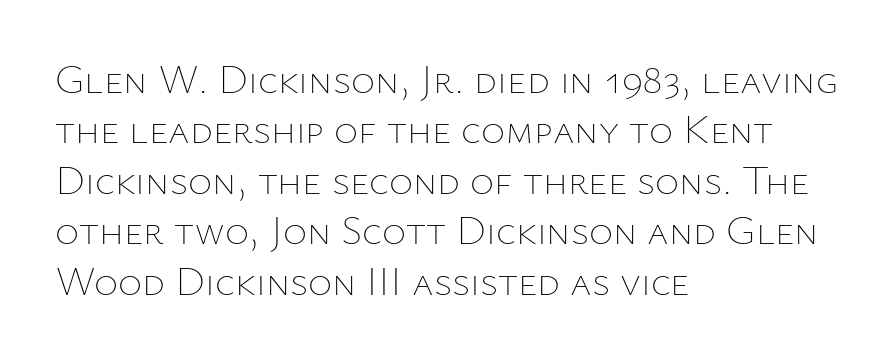
The image shows 41 px thin type, upright; set left-aligned, line spacing 1.23x, normal letter spacing, not underlined; low stroke contrast and a medium x-height.
